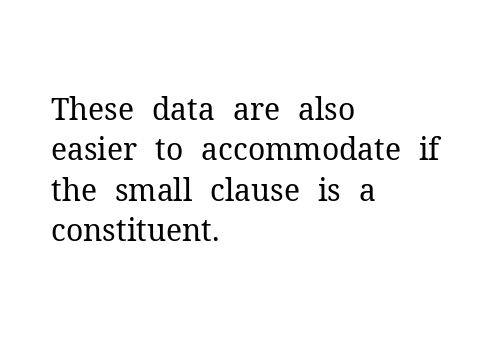
{"serif": "yes", "italic": "no", "bold": "no", "weight": "regular", "width": "normal", "stroke_contrast": "medium", "x_height": "medium", "monospaced": "no", "underline": "no", "align": "left", "line_spacing": "normal", "line_spacing_ratio": 1.35, "letter_spacing": "normal", "letter_spacing_em": 0.0, "glyph_px": 30}
